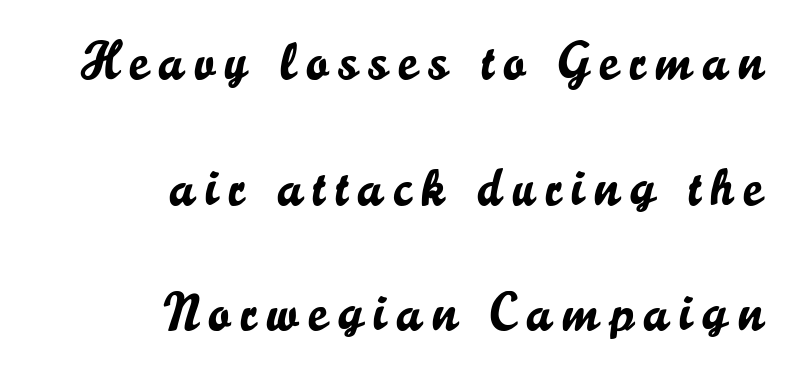
The image shows 53 px sans-serif type; set right-aligned, loose line spacing (2.37x), not underlined; low stroke contrast and a small x-height.
